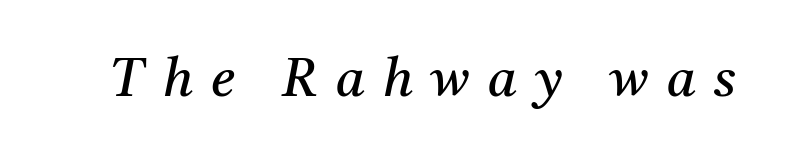
Q: Is the text bold? A: No.
Q: Is the text italic (slanted)? A: Yes, it leans right by about 11 degrees.
Q: Is the typeface a serif or a sans-serif typeface? A: Serif.
Q: Is the text underlined? A: No.
Q: Is the spacing between letters normal or unusually wide? A: Unusually wide.
Q: Width (condensed, normal, or wide)? A: Normal.
Q: Stroke contrast? A: Medium.
Q: x-height? A: Medium.
Q: Monospaced? A: No.
